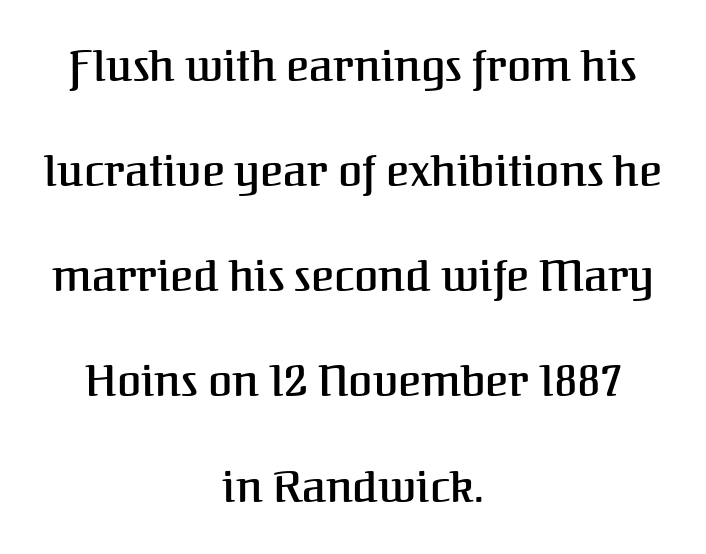
The rendering uses natural spacing where letterforms have individual widths. Do the letters lean? They stand straight. The passage is arranged like a title page — every line centered. The line-height multiplier appears high, well above default. Examine the stroke ends and you'll spot serifs.
